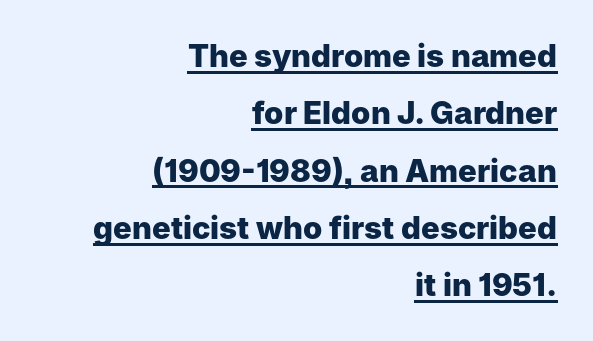
The image shows 31 px heavy sans-serif type, upright; set right-aligned, line spacing 1.85x, normal letter spacing, underlined; low stroke contrast and a medium x-height.
